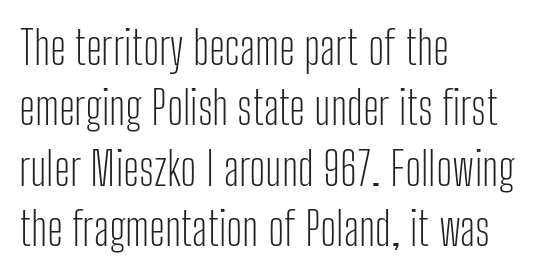
Q: Is the text bold? A: No.
Q: Is the text italic (slanted)? A: No, it is upright.
Q: Is the typeface a serif or a sans-serif typeface? A: Sans-serif.
Q: Is the text underlined? A: No.
Q: How is the paragraph aligned? A: Left-aligned.
Q: Is the spacing between letters normal or unusually wide? A: Normal.
Q: Is the spacing between lines tight, normal or loose? A: Normal.
Q: Width (condensed, normal, or wide)? A: Condensed.
Q: Stroke contrast? A: Low.
Q: x-height? A: Medium.
Q: Monospaced? A: No.
